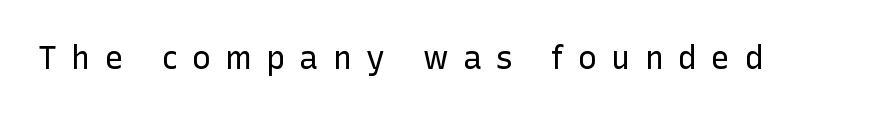
Spacing verdict: proportional, widths tailored to each character. Typographically, this falls in the sans-serif category. Stems and bowls with no extra thickness — not bold. You could only call the tracking loose — the letters float apart.
